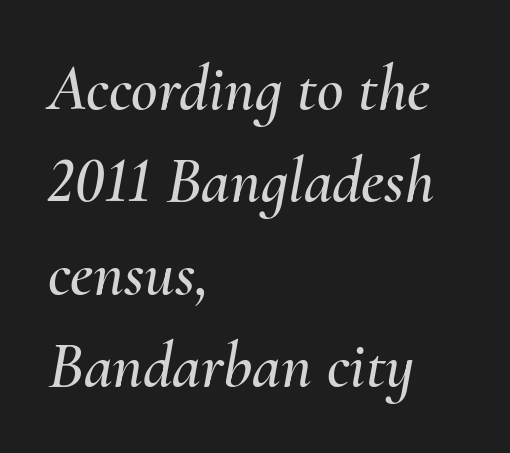
The image shows 65 px text type, italic (leaning right); set left-aligned, normal line spacing (1.42x), normal letter spacing, not underlined; medium stroke contrast and a small x-height.
